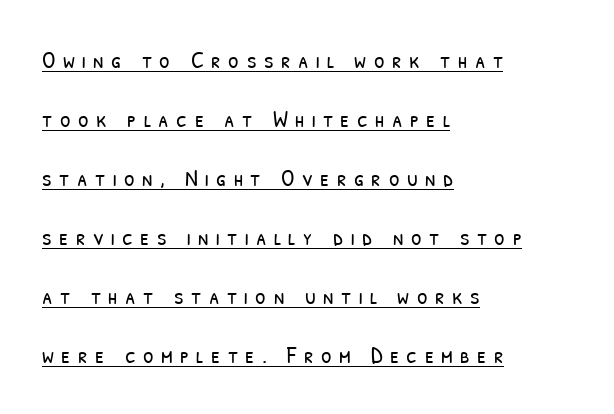
Q: Is the text bold? A: No.
Q: Is the text underlined? A: Yes.
Q: How is the paragraph aligned? A: Left-aligned.
Q: Is the spacing between letters normal or unusually wide? A: Unusually wide.
Q: Is the spacing between lines tight, normal or loose? A: Loose.
